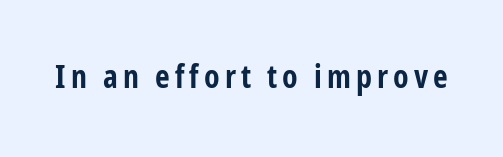
Q: Is the text bold? A: Yes.
Q: Is the text italic (slanted)? A: No, it is upright.
Q: Is the typeface a serif or a sans-serif typeface? A: Sans-serif.
Q: Is the text underlined? A: No.
Q: Width (condensed, normal, or wide)? A: Condensed.
Q: Stroke contrast? A: Low.
Q: x-height? A: Medium.
Q: Monospaced? A: No.
